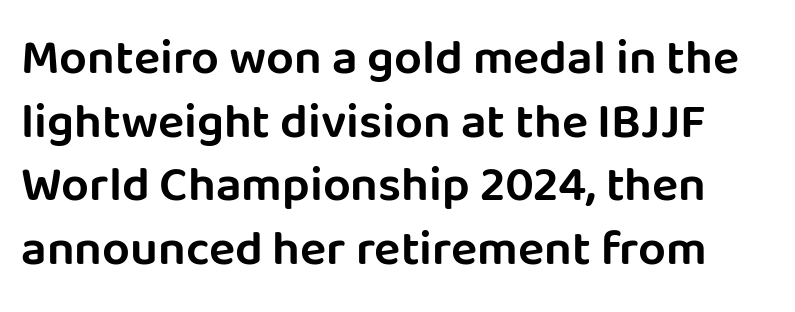
Q: Is the text italic (slanted)? A: No, it is upright.
Q: Is the typeface a serif or a sans-serif typeface? A: Sans-serif.
Q: Is the text underlined? A: No.
Q: Is the spacing between letters normal or unusually wide? A: Normal.
Q: Is the spacing between lines tight, normal or loose? A: Normal.
Q: Width (condensed, normal, or wide)? A: Normal.
Q: Stroke contrast? A: Low.
Q: x-height? A: Large.
Q: Monospaced? A: No.
